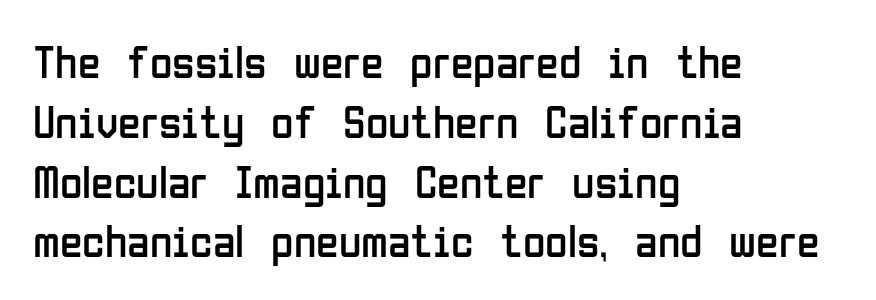
{"serif": "no", "italic": "no", "bold": "no", "weight": "regular", "width": "condensed", "stroke_contrast": "low", "x_height": "medium", "monospaced": "no", "underline": "no", "align": "left", "line_spacing": "normal", "line_spacing_ratio": 1.3, "letter_spacing": "normal", "letter_spacing_em": 0.0, "glyph_px": 46}
